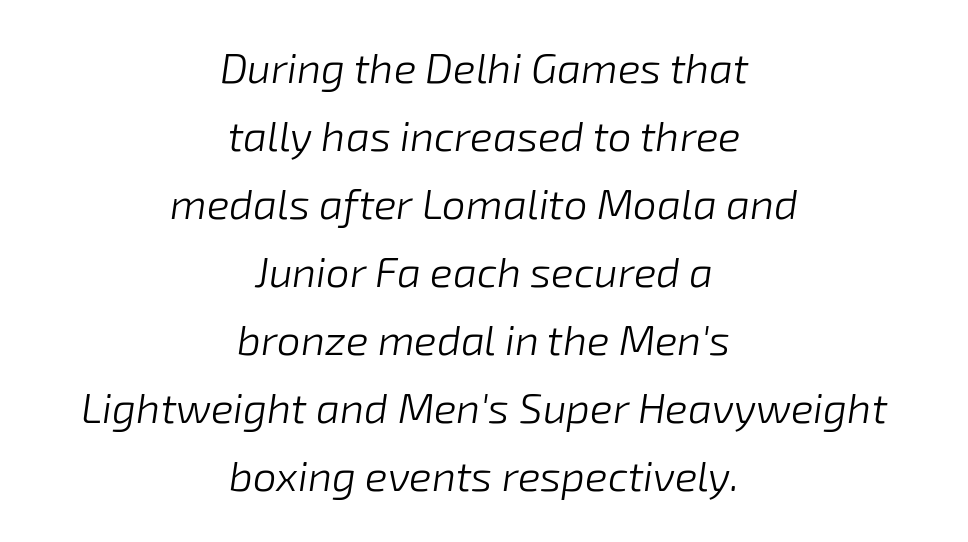
Q: Is the text bold? A: No.
Q: Is the text italic (slanted)? A: Yes, it leans right by about 8 degrees.
Q: Is the text underlined? A: No.
Q: How is the paragraph aligned? A: Centered.
Q: Is the spacing between letters normal or unusually wide? A: Normal.
Q: Is the spacing between lines tight, normal or loose? A: Normal.
Q: Width (condensed, normal, or wide)? A: Normal.
Q: Stroke contrast? A: Low.
Q: x-height? A: Medium.
Q: Monospaced? A: No.
